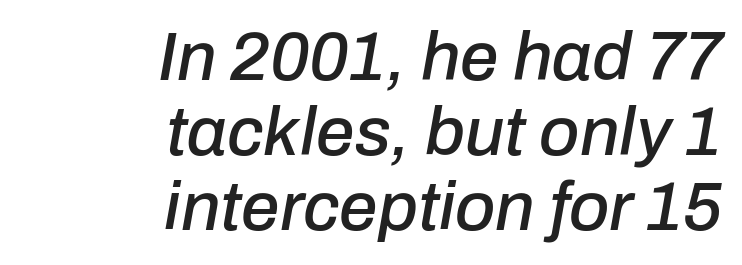
Q: Is the text italic (slanted)? A: Yes, it leans right by about 10 degrees.
Q: Is the text underlined? A: No.
Q: How is the paragraph aligned? A: Right-aligned.
Q: Is the spacing between letters normal or unusually wide? A: Normal.
Q: Is the spacing between lines tight, normal or loose? A: Tight.
Q: Width (condensed, normal, or wide)? A: Normal.
Q: Stroke contrast? A: Low.
Q: x-height? A: Medium.
Q: Monospaced? A: No.
